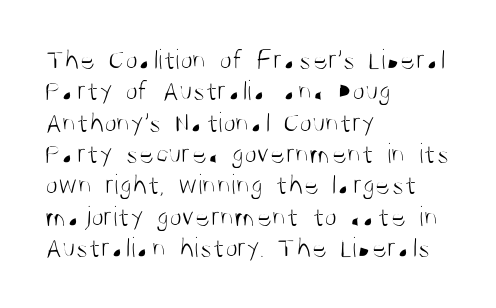
Font category for this specimen: sans-serif. Unlike italic type, these characters show no tilt at all. Is the type heavy? It reads as light-to-regular instead. Honestly, the letter spacing is just normal — you wouldn't notice it. The passage shown is typed in a proportional face where columns would drift. Bare-footed words on every line.
